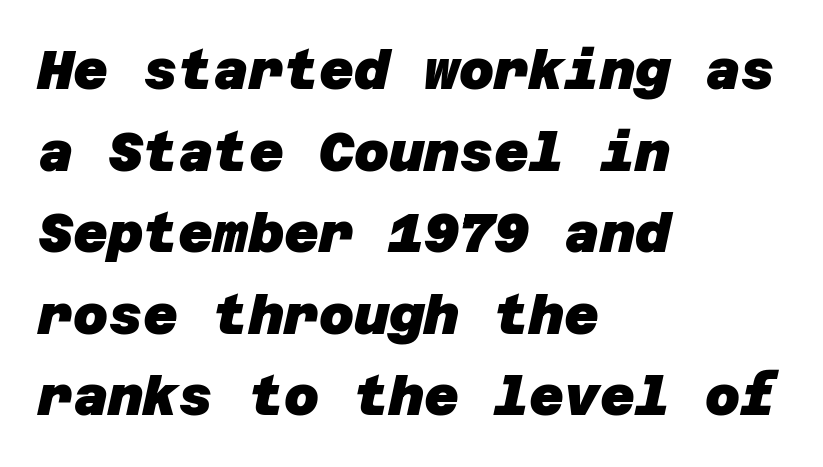
{"serif": "no", "bold": "yes", "weight": "heavy", "width": "normal", "stroke_contrast": "low", "x_height": "large", "underline": "no", "align": "left", "line_spacing": "normal", "line_spacing_ratio": 1.51, "letter_spacing": "normal", "letter_spacing_em": 0.0, "glyph_px": 54}
